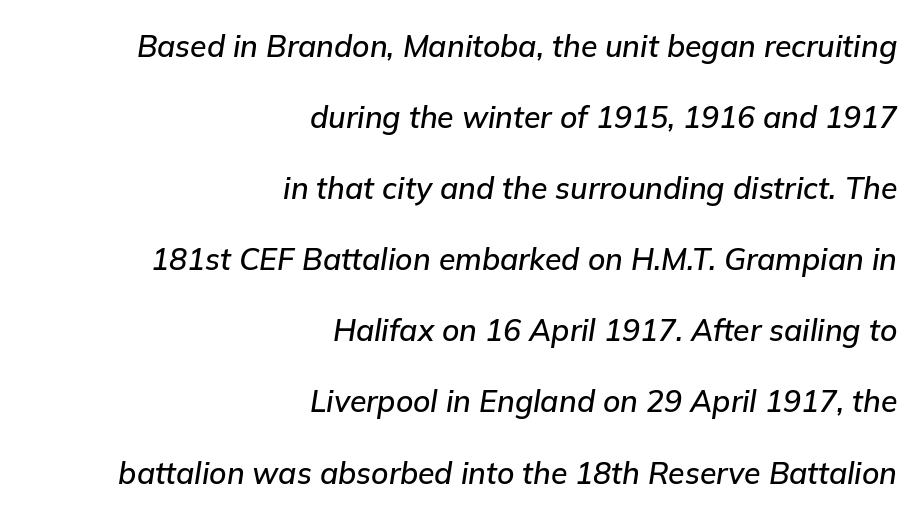
The image shows 30 px text type, italic (leaning right); set right-aligned, loose line spacing (2.37x), normal letter spacing, not underlined; low stroke contrast and a medium x-height.
